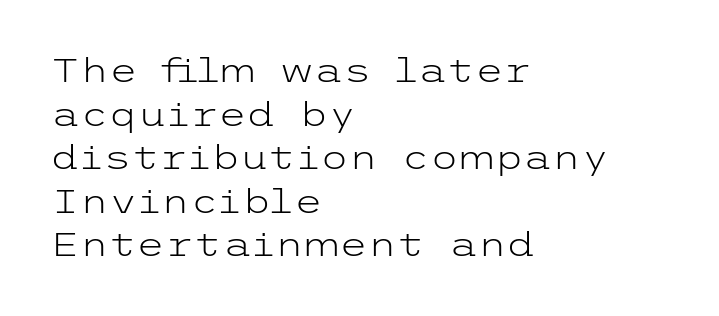
{"serif": "no", "italic": "no", "bold": "no", "weight": "light", "width": "wide", "stroke_contrast": "low", "x_height": "medium", "underline": "no", "align": "left", "line_spacing": "normal", "line_spacing_ratio": 1.32, "letter_spacing": "normal", "letter_spacing_em": 0.0, "glyph_px": 33}
